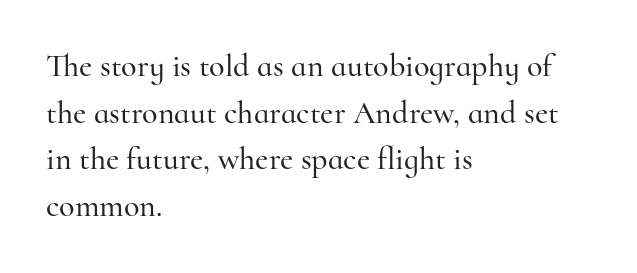
The image shows 32 px serif type, upright; set left-aligned, normal line spacing (1.46x), normal letter spacing, not underlined; high stroke contrast and a small x-height.
